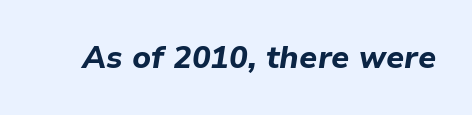
{"italic": "yes", "lean": "right", "slant_degrees": 9, "bold": "yes", "weight": "bold", "width": "normal", "stroke_contrast": "low", "x_height": "medium", "monospaced": "no", "underline": "no", "letter_spacing": "normal", "letter_spacing_em": 0.0, "glyph_px": 31}
